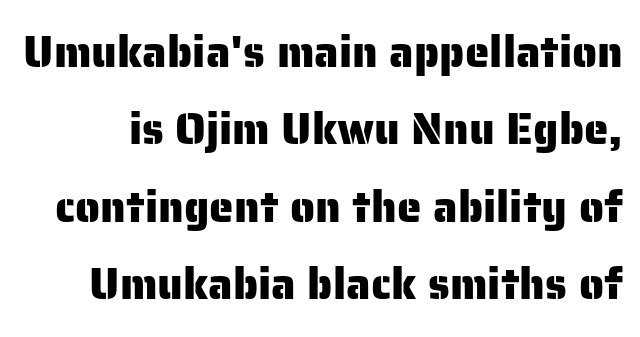
{"serif": "no", "italic": "no", "width": "normal", "stroke_contrast": "low", "x_height": "medium", "monospaced": "no", "underline": "no", "line_spacing_ratio": 1.76, "letter_spacing": "normal", "letter_spacing_em": 0.0, "glyph_px": 44}
